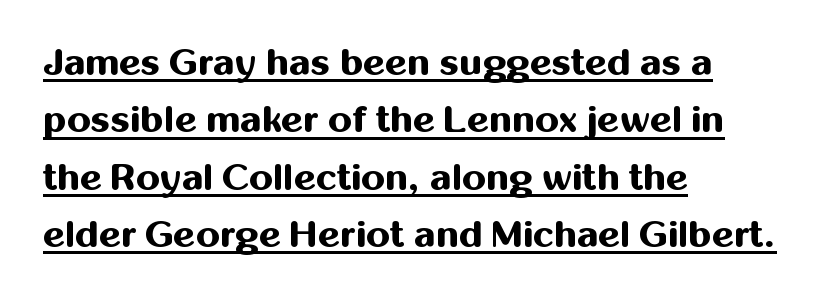
Typographic density is high because the face is bold. Do the characters align in a grid? No, the font is proportional. Notice how descenders clear the ascenders below comfortably — that's standard leading. The lettering stays uniformly vertical, giving the passage a roman look. This rendering uses left alignment, leaving the right contour irregular. Every word sits above its own underline.
